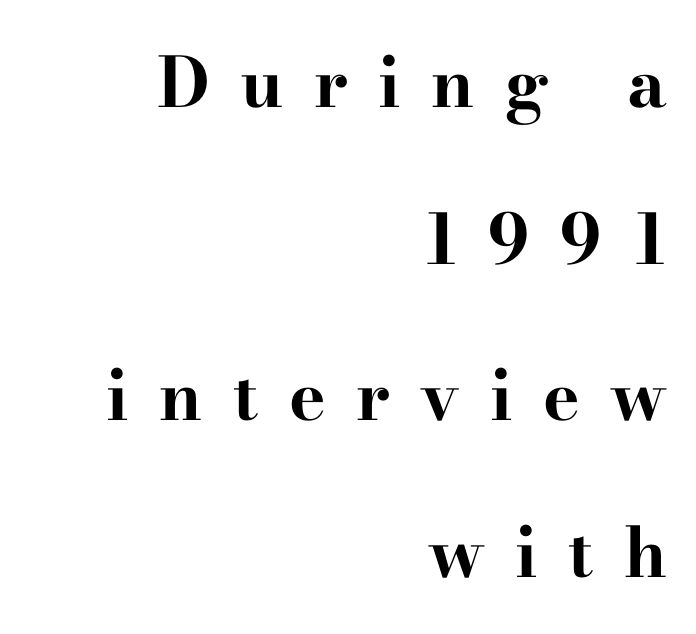
{"serif": "yes", "italic": "no", "bold": "yes", "weight": "bold", "width": "wide", "stroke_contrast": "high", "x_height": "small", "monospaced": "no", "underline": "no", "align": "right", "line_spacing": "loose", "line_spacing_ratio": 2.27, "letter_spacing": "wide", "letter_spacing_em": 0.44, "glyph_px": 69}
